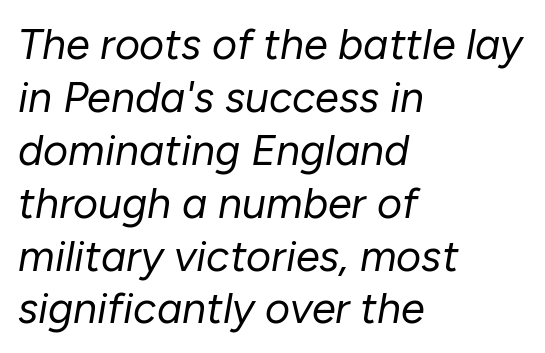
Glyph-to-glyph distance matches everyday printed text. Would a proofreader flag this as italicized? Yes. Is this a fixed-width face? No — the glyphs have proportional, varying widths. Stem width sits at or under what a default text font uses. Reading down the block, your eye returns to a fixed left position each line.
